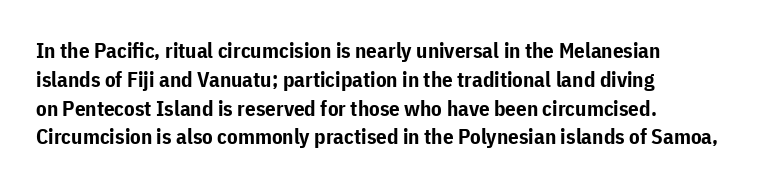
Q: Is the text bold? A: Yes.
Q: Is the text italic (slanted)? A: No, it is upright.
Q: Is the text underlined? A: No.
Q: How is the paragraph aligned? A: Left-aligned.
Q: Is the spacing between letters normal or unusually wide? A: Normal.
Q: Is the spacing between lines tight, normal or loose? A: Normal.
